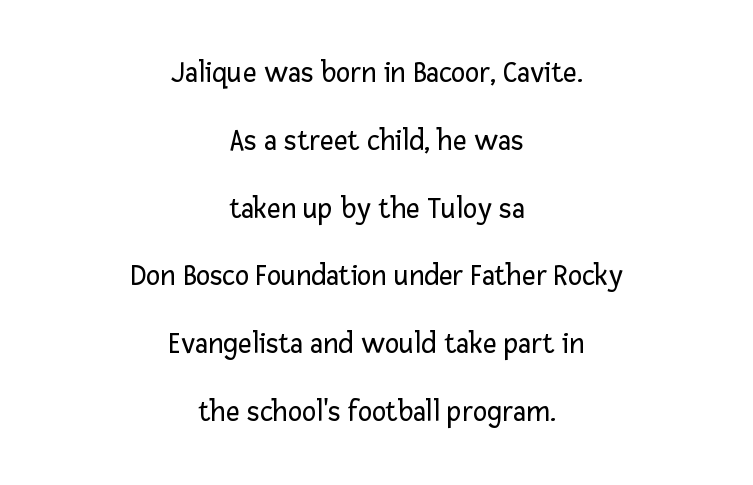
The image shows 30 px regular-weight sans-serif type, upright; set centered, loose line spacing (2.26x), normal letter spacing, not underlined; low stroke contrast and a medium x-height.
